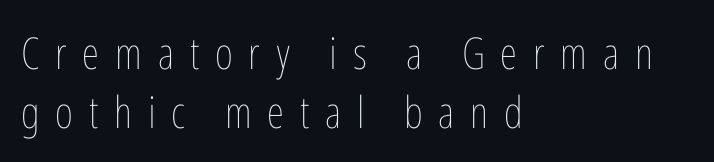
Q: Is the text bold? A: No.
Q: Is the text italic (slanted)? A: No, it is upright.
Q: Is the text underlined? A: No.
Q: How is the paragraph aligned? A: Left-aligned.
Q: Is the spacing between letters normal or unusually wide? A: Unusually wide.
Q: Is the spacing between lines tight, normal or loose? A: Normal.
Q: Width (condensed, normal, or wide)? A: Condensed.
Q: Stroke contrast? A: Low.
Q: x-height? A: Medium.
Q: Monospaced? A: No.
